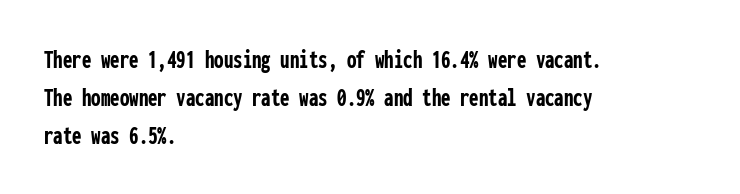
{"italic": "no", "bold": "yes", "underline": "no", "align": "left", "line_spacing": "normal", "line_spacing_ratio": 1.4, "letter_spacing": "normal", "letter_spacing_em": 0.0, "glyph_px": 27}
